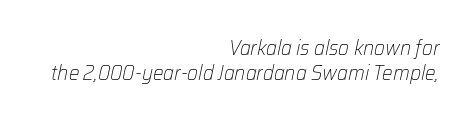
Q: Is the text bold? A: No.
Q: Is the text italic (slanted)? A: Yes, it leans right by about 12 degrees.
Q: Is the text underlined? A: No.
Q: How is the paragraph aligned? A: Right-aligned.
Q: Is the spacing between letters normal or unusually wide? A: Normal.
